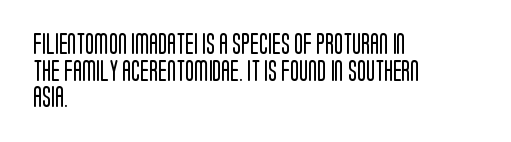
The image shows 21 px text type, upright; set left-aligned, normal line spacing (1.27x), normal letter spacing, not underlined.
